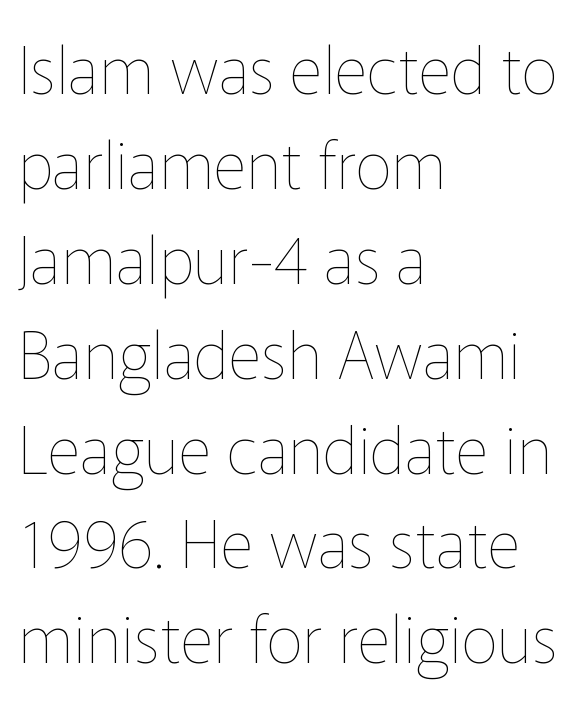
Q: Is the text bold? A: No.
Q: Is the text italic (slanted)? A: No, it is upright.
Q: Is the text underlined? A: No.
Q: How is the paragraph aligned? A: Left-aligned.
Q: Is the spacing between letters normal or unusually wide? A: Normal.
Q: Is the spacing between lines tight, normal or loose? A: Normal.
Q: Width (condensed, normal, or wide)? A: Normal.
Q: Stroke contrast? A: Low.
Q: x-height? A: Medium.
Q: Monospaced? A: No.
